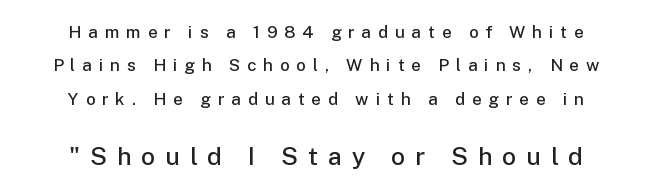
{"italic": "no", "bold": "semi", "underline": "no", "align": "center", "line_spacing": "loose", "line_spacing_ratio": 1.96, "letter_spacing": "wide", "letter_spacing_em": 0.4, "larger_block": "second", "size_ratio": 1.47, "glyph_px": 25}
